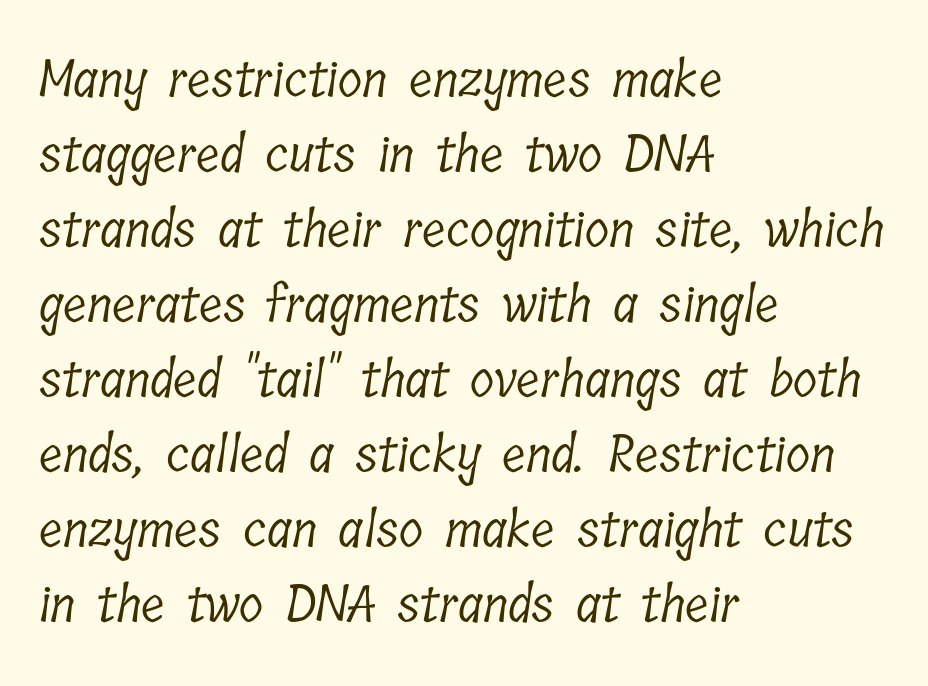
The image shows 50 px light, condensed serif type; set left-aligned, normal line spacing (1.5x), normal letter spacing, not underlined; low stroke contrast and a medium x-height.
